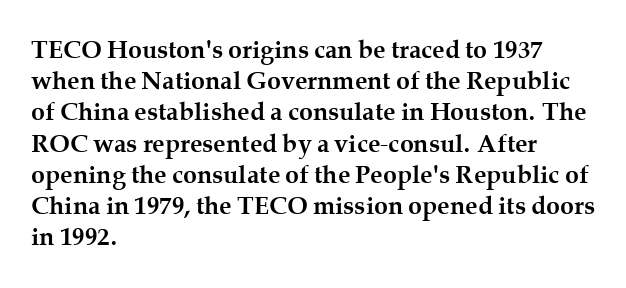
Q: Is the text bold? A: Yes.
Q: Is the text italic (slanted)? A: No, it is upright.
Q: Is the text underlined? A: No.
Q: How is the paragraph aligned? A: Left-aligned.
Q: Is the spacing between letters normal or unusually wide? A: Normal.
Q: Is the spacing between lines tight, normal or loose? A: Normal.
